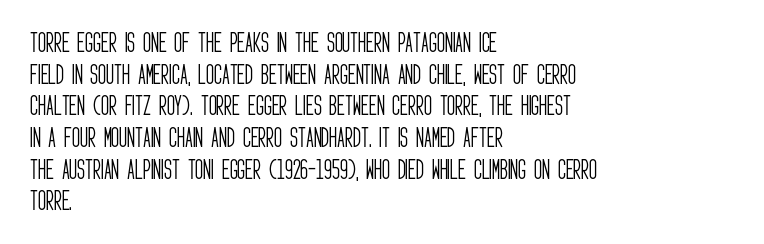
Ordinary non-slanted type is in use. Whoever set this chose a conventional vertical rhythm. Nothing unusual about the tracking: characters are spaced as the font intends. Every row of glyphs begins at an identical x-position on the left.
